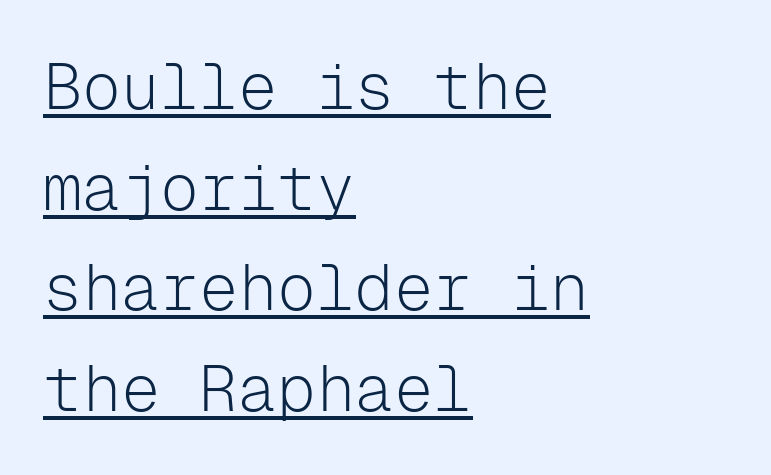
Q: Is the text bold? A: No.
Q: Is the text italic (slanted)? A: No, it is upright.
Q: Is the typeface a serif or a sans-serif typeface? A: Sans-serif.
Q: Is the text underlined? A: Yes.
Q: How is the paragraph aligned? A: Left-aligned.
Q: Is the spacing between letters normal or unusually wide? A: Normal.
Q: Is the spacing between lines tight, normal or loose? A: Normal.
Q: Width (condensed, normal, or wide)? A: Normal.
Q: Stroke contrast? A: Low.
Q: x-height? A: Medium.
Q: Monospaced? A: Yes.
